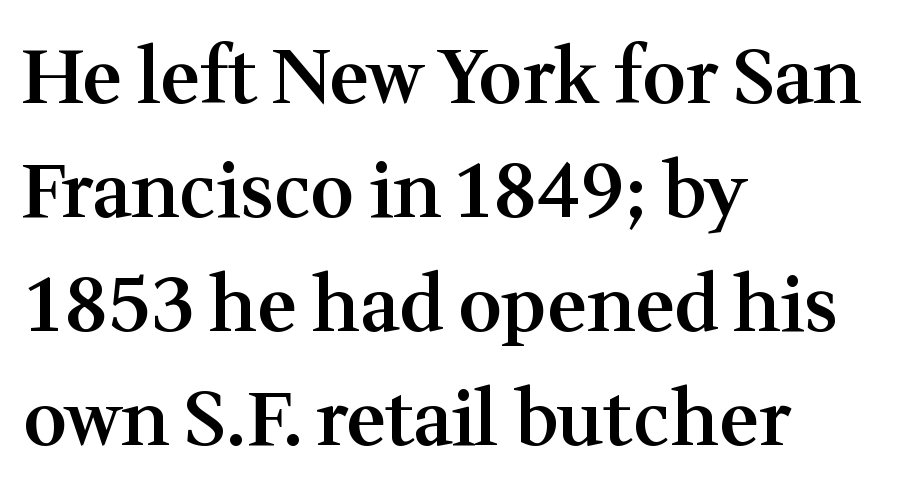
Q: Is the text bold? A: Semi-bold.
Q: Is the text italic (slanted)? A: No, it is upright.
Q: Is the typeface a serif or a sans-serif typeface? A: Serif.
Q: Is the text underlined? A: No.
Q: How is the paragraph aligned? A: Left-aligned.
Q: Is the spacing between letters normal or unusually wide? A: Normal.
Q: Is the spacing between lines tight, normal or loose? A: Normal.
Q: Width (condensed, normal, or wide)? A: Normal.
Q: Stroke contrast? A: Medium.
Q: x-height? A: Medium.
Q: Monospaced? A: No.
